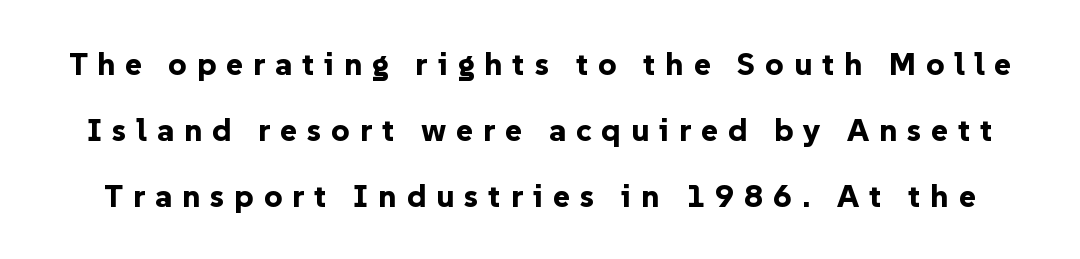
{"serif": "no", "italic": "no", "bold": "yes", "weight": "bold", "width": "normal", "stroke_contrast": "low", "x_height": "medium", "monospaced": "no", "underline": "no", "line_spacing": "loose", "line_spacing_ratio": 2.06, "letter_spacing": "wide", "letter_spacing_em": 0.31, "glyph_px": 32}
